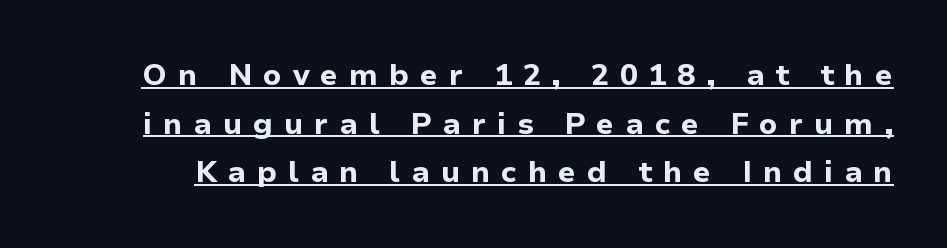
Q: Is the text bold? A: Yes.
Q: Is the text italic (slanted)? A: No, it is upright.
Q: Is the typeface a serif or a sans-serif typeface? A: Sans-serif.
Q: Is the text underlined? A: Yes.
Q: Is the spacing between letters normal or unusually wide? A: Unusually wide.
Q: Is the spacing between lines tight, normal or loose? A: Normal.
Q: Width (condensed, normal, or wide)? A: Normal.
Q: Stroke contrast? A: Low.
Q: x-height? A: Medium.
Q: Monospaced? A: No.
